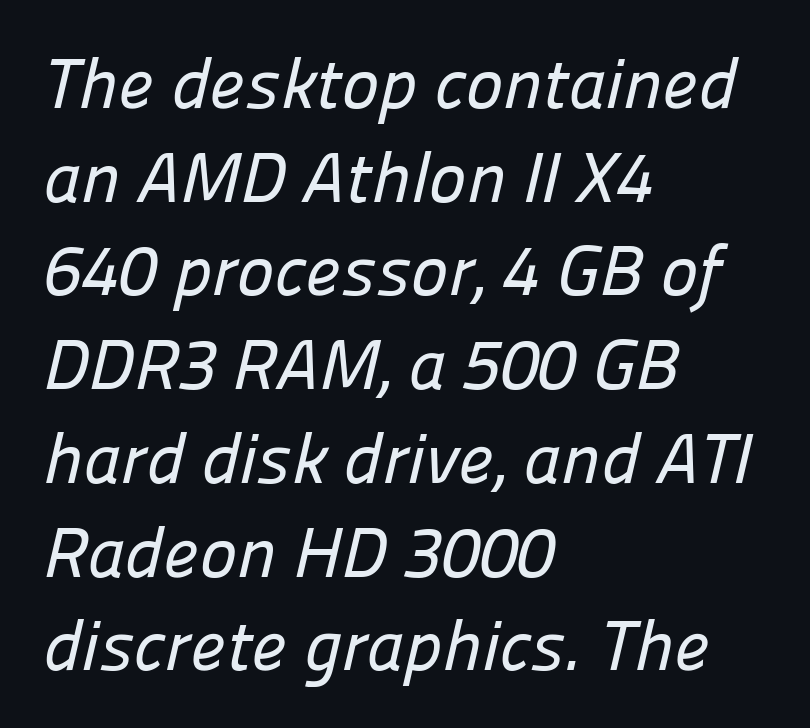
{"serif": "no", "width": "normal", "stroke_contrast": "low", "x_height": "medium", "monospaced": "no", "underline": "no", "align": "left", "line_spacing": "normal", "line_spacing_ratio": 1.32, "letter_spacing": "normal", "letter_spacing_em": 0.0, "glyph_px": 71}
